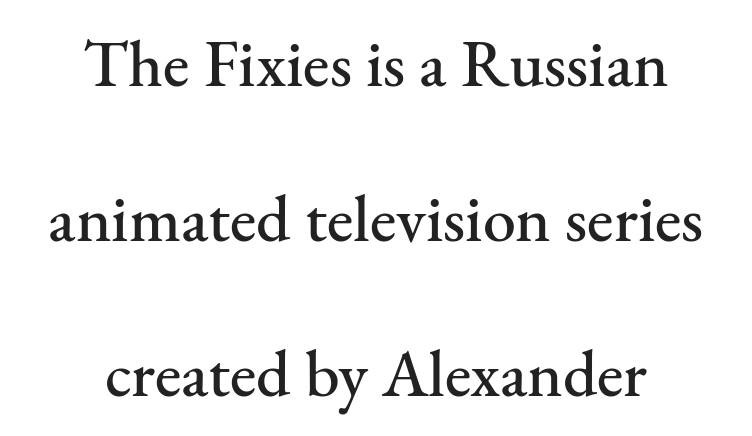
{"serif": "yes", "italic": "no", "width": "normal", "stroke_contrast": "medium", "x_height": "small", "monospaced": "no", "underline": "no", "align": "center", "line_spacing": "loose", "line_spacing_ratio": 2.35, "letter_spacing": "normal", "letter_spacing_em": 0.0, "glyph_px": 66}
